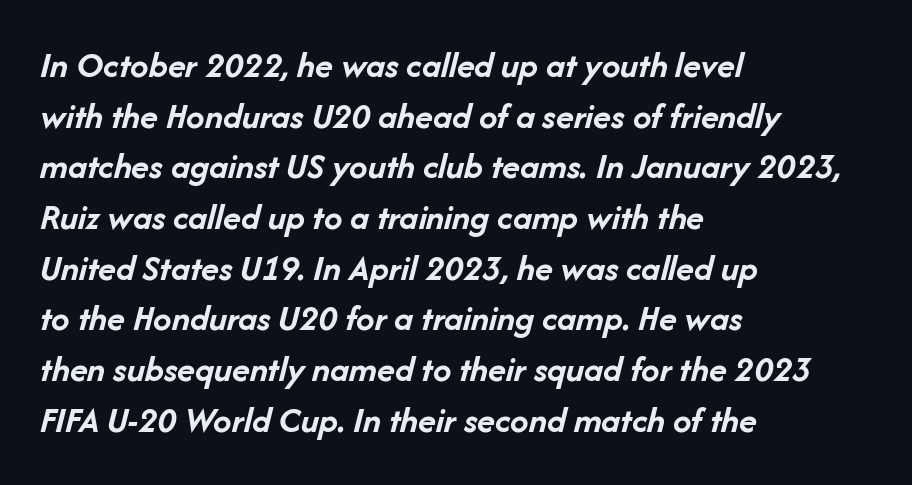
Q: Is the text bold? A: Yes.
Q: Is the text italic (slanted)? A: Yes, it leans right by about 14 degrees.
Q: Is the text underlined? A: No.
Q: How is the paragraph aligned? A: Left-aligned.
Q: Is the spacing between letters normal or unusually wide? A: Normal.
Q: Is the spacing between lines tight, normal or loose? A: Normal.
Q: Width (condensed, normal, or wide)? A: Normal.
Q: Stroke contrast? A: Low.
Q: x-height? A: Medium.
Q: Monospaced? A: No.
